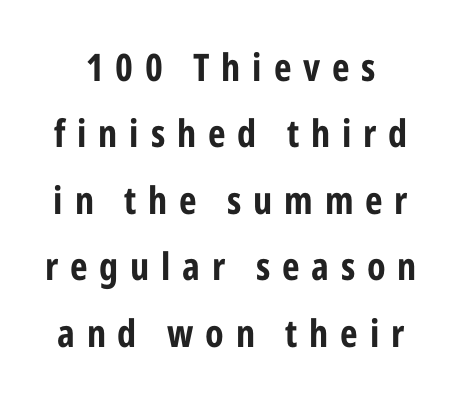
Q: Is the text bold? A: Yes.
Q: Is the text italic (slanted)? A: No, it is upright.
Q: Is the typeface a serif or a sans-serif typeface? A: Sans-serif.
Q: Is the text underlined? A: No.
Q: Is the spacing between letters normal or unusually wide? A: Unusually wide.
Q: Width (condensed, normal, or wide)? A: Condensed.
Q: Stroke contrast? A: Low.
Q: x-height? A: Medium.
Q: Monospaced? A: No.
